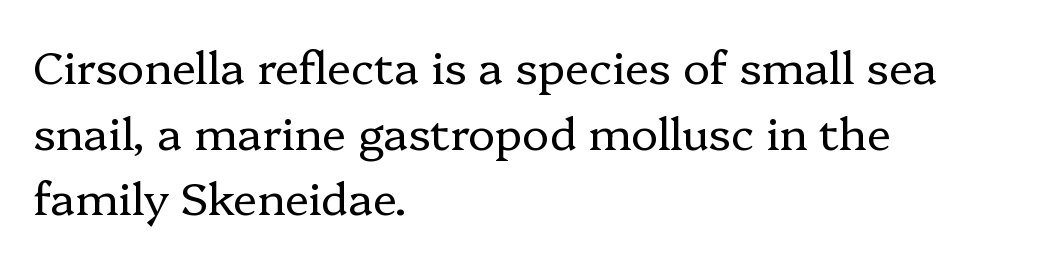
Q: Is the text bold? A: No.
Q: Is the text italic (slanted)? A: No, it is upright.
Q: Is the typeface a serif or a sans-serif typeface? A: Serif.
Q: Is the text underlined? A: No.
Q: How is the paragraph aligned? A: Left-aligned.
Q: Is the spacing between letters normal or unusually wide? A: Normal.
Q: Is the spacing between lines tight, normal or loose? A: Normal.
Q: Width (condensed, normal, or wide)? A: Normal.
Q: Stroke contrast? A: Low.
Q: x-height? A: Medium.
Q: Monospaced? A: No.
